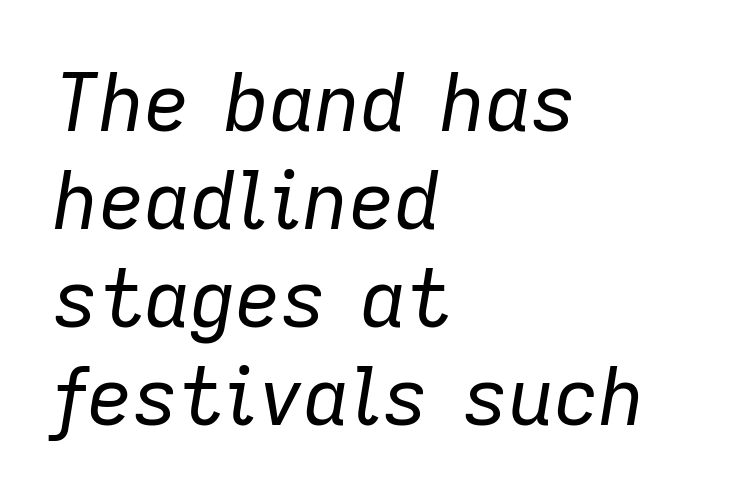
{"italic": "yes", "lean": "right", "slant_degrees": 9, "bold": "no", "weight": "regular", "width": "normal", "stroke_contrast": "low", "x_height": "medium", "monospaced": "no", "underline": "no", "align": "left", "line_spacing_ratio": 1.24, "letter_spacing": "normal", "letter_spacing_em": 0.0, "glyph_px": 79}
